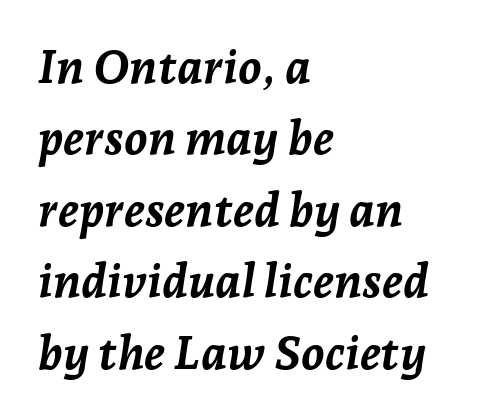
Note the varied advance widths — an 'i' is clearly narrower than an 'm'. You'd pick this weight for a headline — it's a proper bold. Each line starts at the same left margin while the right side varies. The foot of each line stays bare and open.
